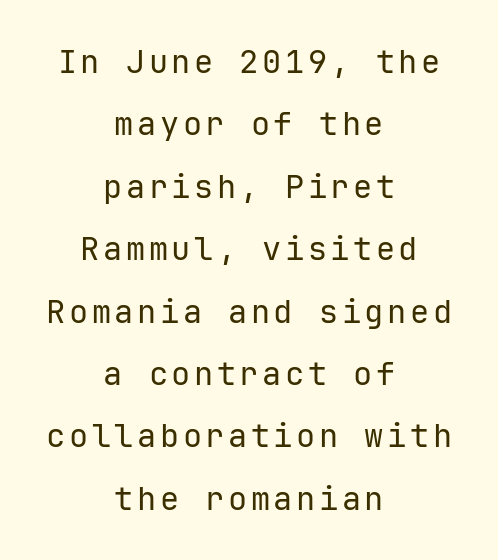
The image shows 32 px regular-weight sans-serif type, upright, monospaced; set centered, loose line spacing (1.95x), not underlined; low stroke contrast and a medium x-height.
